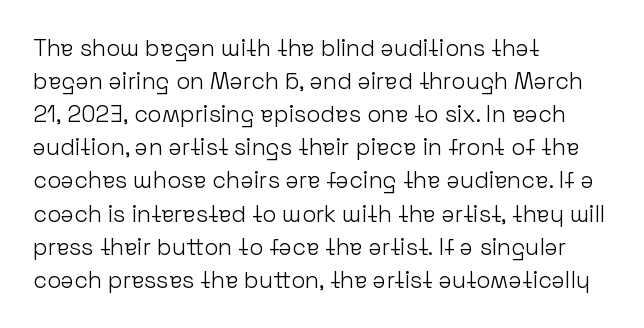
{"italic": "no", "bold": "no", "underline": "no", "align": "left", "line_spacing": "normal", "line_spacing_ratio": 1.44, "letter_spacing": "normal", "letter_spacing_em": 0.0, "glyph_px": 23}
